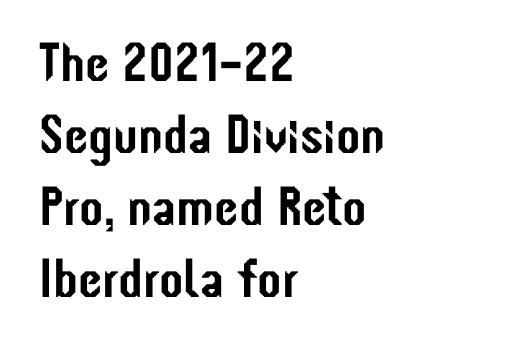
Q: Is the text italic (slanted)? A: No, it is upright.
Q: Is the typeface a serif or a sans-serif typeface? A: Sans-serif.
Q: Is the text underlined? A: No.
Q: How is the paragraph aligned? A: Left-aligned.
Q: Is the spacing between letters normal or unusually wide? A: Normal.
Q: Is the spacing between lines tight, normal or loose? A: Normal.
Q: Width (condensed, normal, or wide)? A: Condensed.
Q: Stroke contrast? A: Low.
Q: x-height? A: Medium.
Q: Monospaced? A: No.
